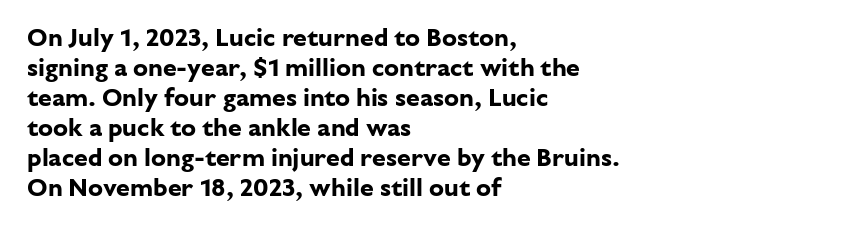
Default kerning and tracking; the words read as compact shapes. The letters stand upright; this is a roman face. Pretty heavy lettering here — definitely bold. The words here are not underlined.
